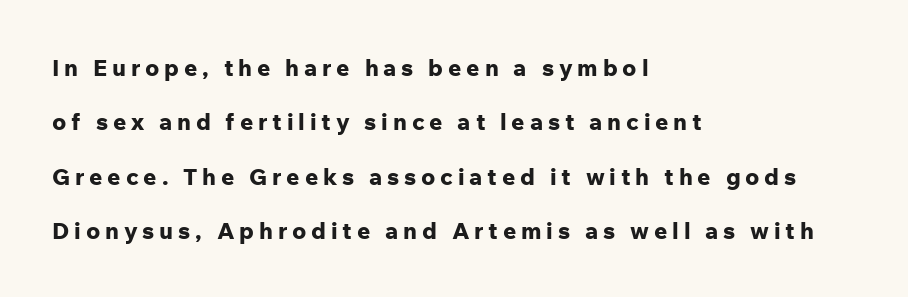
Q: Is the text bold? A: Yes.
Q: Is the text italic (slanted)? A: No, it is upright.
Q: Is the text underlined? A: No.
Q: How is the paragraph aligned? A: Left-aligned.
Q: Is the spacing between letters normal or unusually wide? A: Unusually wide.
Q: Is the spacing between lines tight, normal or loose? A: Loose.
